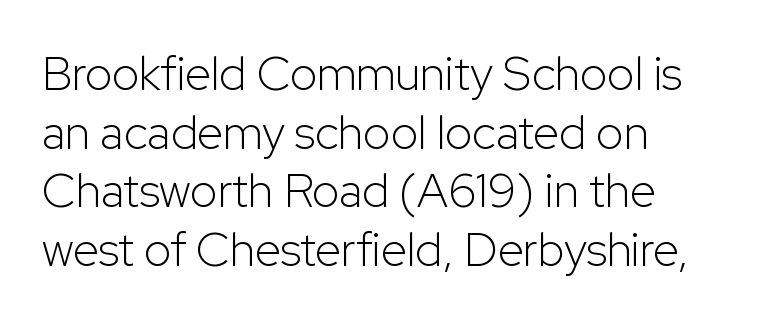
The image shows 47 px light sans-serif type, upright; set left-aligned, normal line spacing (1.25x), normal letter spacing, not underlined; low stroke contrast and a medium x-height.
